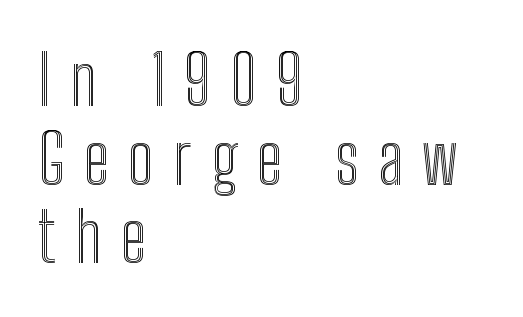
The image shows 69 px condensed type, upright; set left-aligned, tight line spacing (1.14x), unusually wide letter spacing (+0.28 em), not underlined; a medium x-height.
